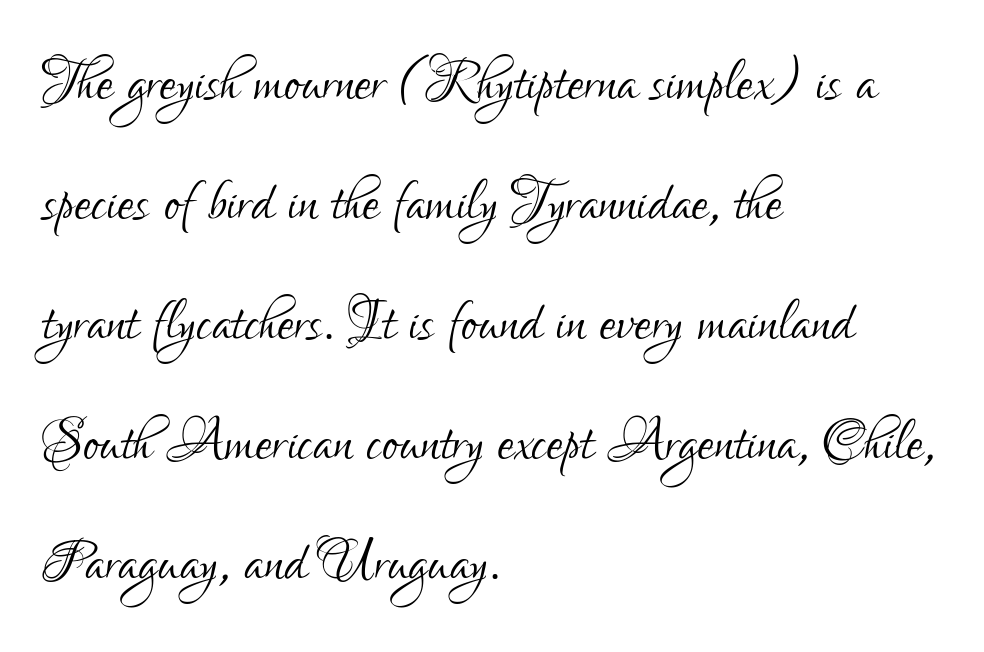
{"serif": "no", "bold": "no", "weight": "light", "width": "condensed", "stroke_contrast": "low", "x_height": "small", "monospaced": "no", "underline": "no", "align": "left", "line_spacing": "normal", "line_spacing_ratio": 1.58, "letter_spacing": "normal", "letter_spacing_em": 0.0, "glyph_px": 76}
